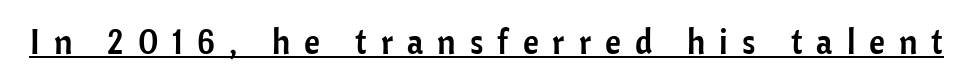
Q: Is the text italic (slanted)? A: No, it is upright.
Q: Is the typeface a serif or a sans-serif typeface? A: Sans-serif.
Q: Is the text underlined? A: Yes.
Q: Is the spacing between letters normal or unusually wide? A: Unusually wide.
Q: Width (condensed, normal, or wide)? A: Normal.
Q: Stroke contrast? A: Low.
Q: x-height? A: Medium.
Q: Monospaced? A: No.
